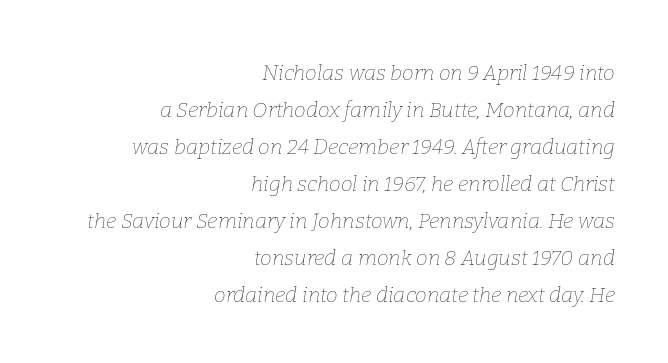
Q: Is the text bold? A: No.
Q: Is the text italic (slanted)? A: Yes, it leans right by about 9 degrees.
Q: Is the text underlined? A: No.
Q: How is the paragraph aligned? A: Right-aligned.
Q: Is the spacing between letters normal or unusually wide? A: Normal.
